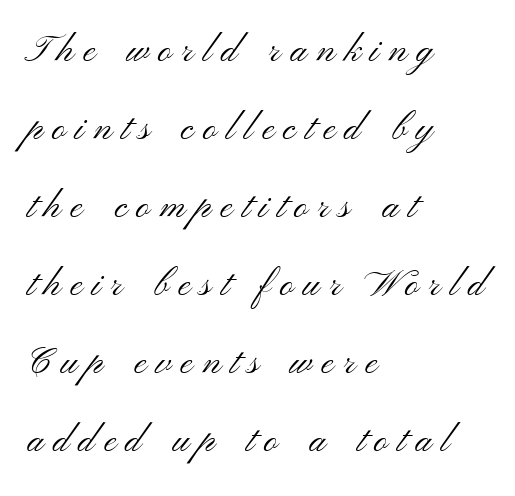
{"serif": "no", "bold": "no", "weight": "light", "width": "wide", "stroke_contrast": "medium", "x_height": "small", "monospaced": "no", "underline": "no", "align": "left", "line_spacing": "loose", "line_spacing_ratio": 2.11, "letter_spacing": "wide", "letter_spacing_em": 0.26, "glyph_px": 37}
